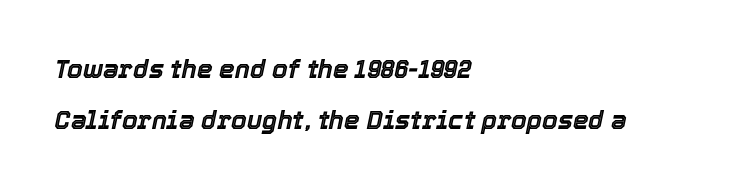
Q: Is the text italic (slanted)? A: Yes, it leans right by about 12 degrees.
Q: Is the text underlined? A: No.
Q: How is the paragraph aligned? A: Left-aligned.
Q: Is the spacing between letters normal or unusually wide? A: Normal.
Q: Is the spacing between lines tight, normal or loose? A: Loose.
